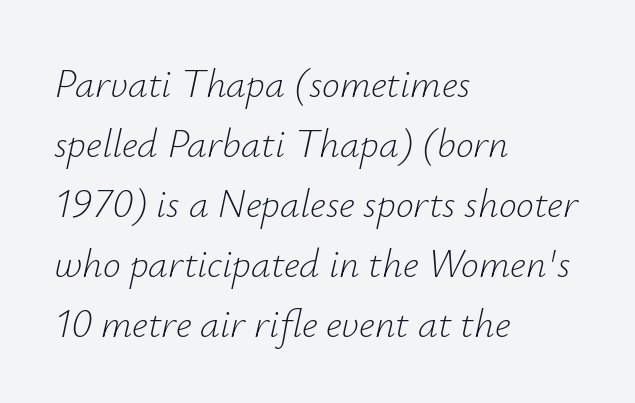
{"italic": "yes", "lean": "right", "slant_degrees": 12, "bold": "no", "weight": "light", "width": "normal", "stroke_contrast": "low", "x_height": "small", "monospaced": "no", "underline": "no", "align": "left", "line_spacing": "normal", "line_spacing_ratio": 1.5, "letter_spacing": "normal", "letter_spacing_em": 0.0, "glyph_px": 40}
